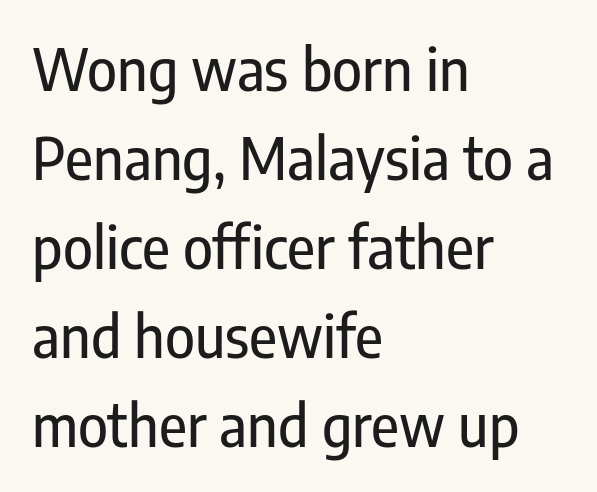
{"serif": "no", "italic": "no", "width": "condensed", "stroke_contrast": "low", "x_height": "medium", "monospaced": "no", "underline": "no", "align": "left", "line_spacing": "normal", "line_spacing_ratio": 1.56, "letter_spacing": "normal", "letter_spacing_em": 0.0, "glyph_px": 57}
